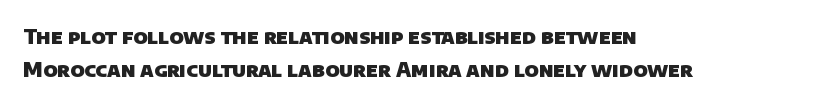
The image shows 20 px bold type; set left-aligned, normal line spacing (1.67x), normal letter spacing, not underlined.
